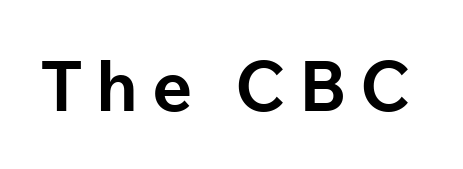
Q: Is the text bold? A: Yes.
Q: Is the text italic (slanted)? A: No, it is upright.
Q: Is the typeface a serif or a sans-serif typeface? A: Sans-serif.
Q: Is the text underlined? A: No.
Q: Width (condensed, normal, or wide)? A: Normal.
Q: Stroke contrast? A: Low.
Q: x-height? A: Medium.
Q: Monospaced? A: No.
